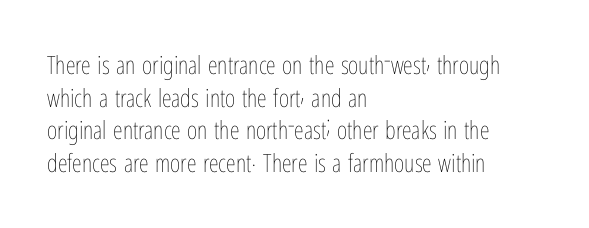
Q: Is the text bold? A: No.
Q: Is the text italic (slanted)? A: No, it is upright.
Q: Is the text underlined? A: No.
Q: How is the paragraph aligned? A: Left-aligned.
Q: Is the spacing between letters normal or unusually wide? A: Normal.
Q: Is the spacing between lines tight, normal or loose? A: Normal.
